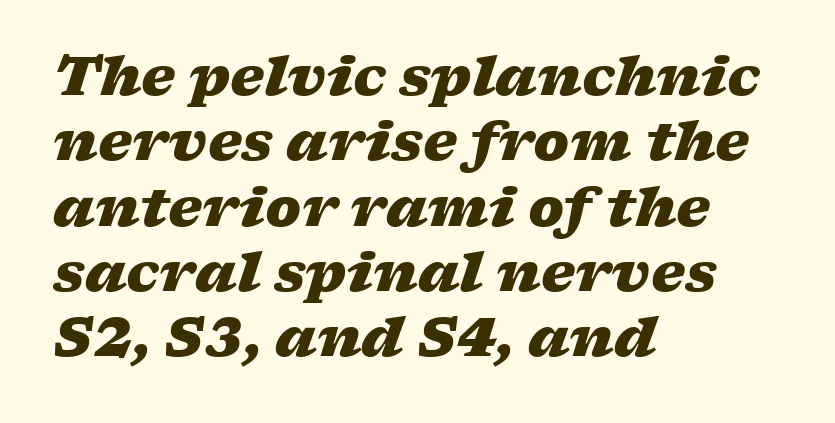
Note the varied advance widths — an 'i' is clearly narrower than an 'm'. Quick note: italic. The passage shown is emphatically bold. Every row of glyphs begins at an identical x-position on the left. The zone under the glyphs is completely vacant. The horizontal fit of the characters is conventional and even.
